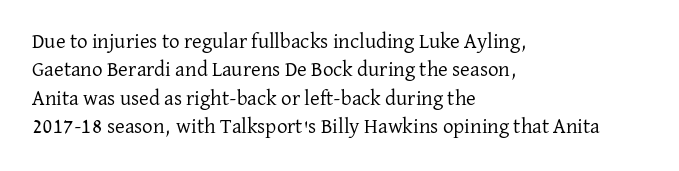
{"italic": "no", "bold": "no", "underline": "no", "align": "left", "line_spacing": "normal", "line_spacing_ratio": 1.35, "letter_spacing": "normal", "letter_spacing_em": 0.0, "glyph_px": 21}
